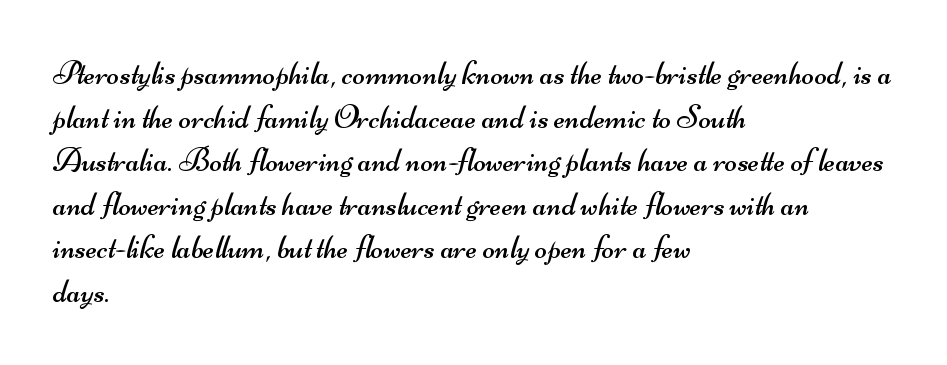
Q: Is the text bold? A: No.
Q: Is the typeface a serif or a sans-serif typeface? A: Sans-serif.
Q: Is the text underlined? A: No.
Q: How is the paragraph aligned? A: Left-aligned.
Q: Is the spacing between letters normal or unusually wide? A: Normal.
Q: Is the spacing between lines tight, normal or loose? A: Normal.
Q: Width (condensed, normal, or wide)? A: Wide.
Q: Stroke contrast? A: Medium.
Q: x-height? A: Small.
Q: Monospaced? A: No.
